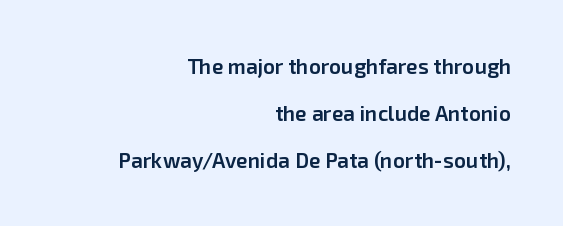
Style check: upright. Alignment: flush right. These lines carry some extra weight — a demibold, not a full bold. Look at the tracking — it's just the regular setting, nothing added.
